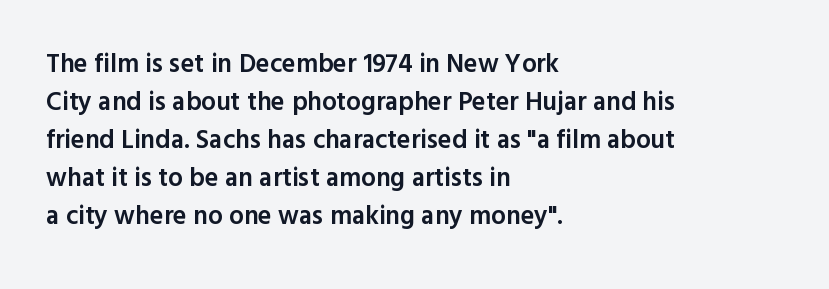
{"italic": "no", "bold": "semi", "underline": "no", "align": "left", "line_spacing": "normal", "line_spacing_ratio": 1.46, "letter_spacing": "normal", "letter_spacing_em": 0.0, "glyph_px": 26}
